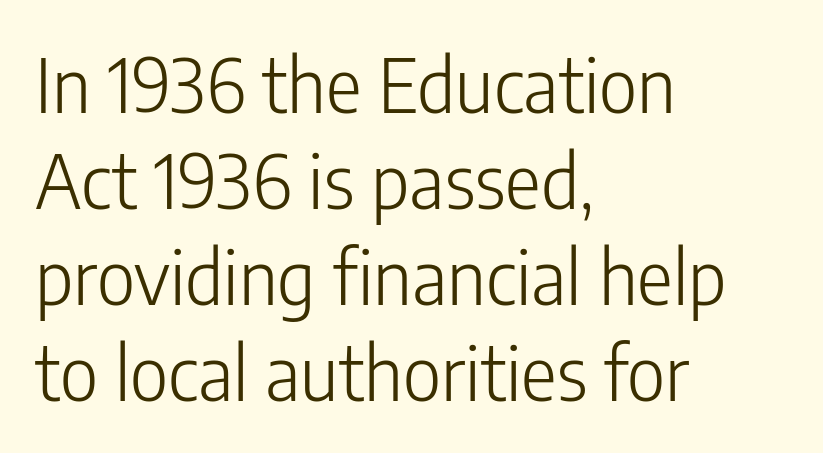
Q: Is the text bold? A: No.
Q: Is the text italic (slanted)? A: No, it is upright.
Q: Is the typeface a serif or a sans-serif typeface? A: Sans-serif.
Q: Is the text underlined? A: No.
Q: How is the paragraph aligned? A: Left-aligned.
Q: Is the spacing between letters normal or unusually wide? A: Normal.
Q: Is the spacing between lines tight, normal or loose? A: Normal.
Q: Width (condensed, normal, or wide)? A: Condensed.
Q: Stroke contrast? A: Low.
Q: x-height? A: Medium.
Q: Monospaced? A: No.
